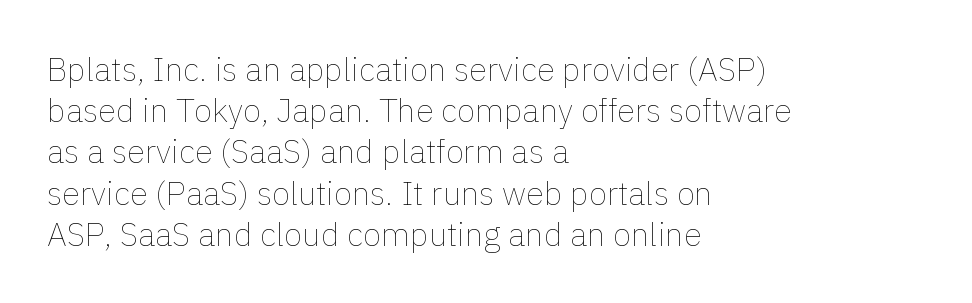
The image shows 33 px thin type, upright; set left-aligned, normal line spacing (1.25x), normal letter spacing, not underlined; a medium x-height.
